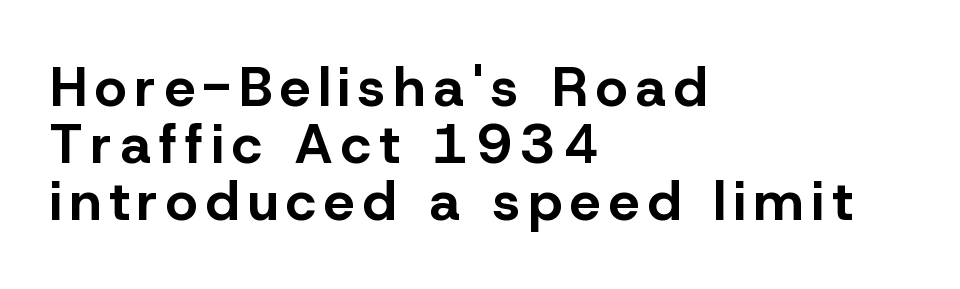
The image shows 55 px bold sans-serif type, upright; set left-aligned, tight line spacing (1.04x), not underlined; low stroke contrast and a medium x-height.
